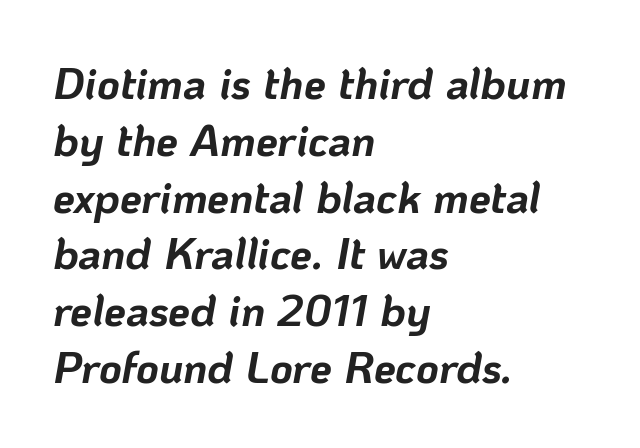
Q: Is the text bold? A: Yes.
Q: Is the text italic (slanted)? A: Yes, it leans right by about 10 degrees.
Q: Is the text underlined? A: No.
Q: How is the paragraph aligned? A: Left-aligned.
Q: Is the spacing between letters normal or unusually wide? A: Normal.
Q: Is the spacing between lines tight, normal or loose? A: Normal.
Q: Width (condensed, normal, or wide)? A: Normal.
Q: Stroke contrast? A: Low.
Q: x-height? A: Medium.
Q: Monospaced? A: No.
